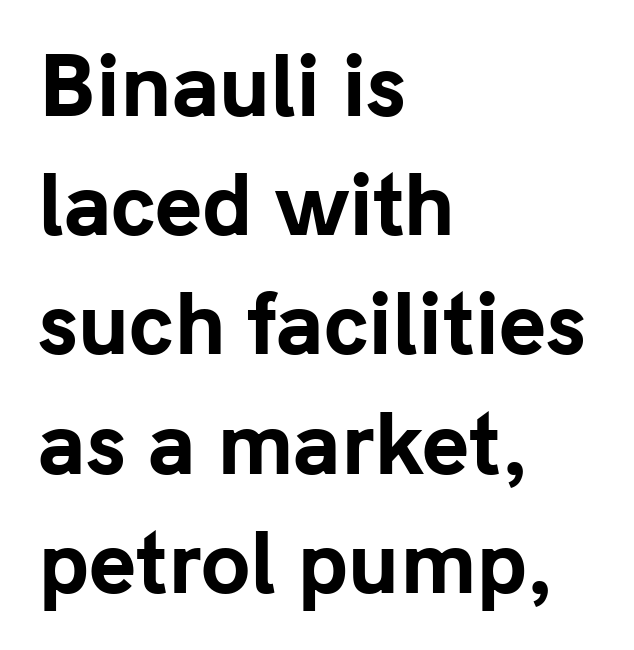
The tracking reads as untouched default to a designer's eye. Does the weight exceed regular? Yes, all the way to bold. Summary of vertical rhythm: regular, with standard interline spacing. These lines were composed using upright roman letters.
